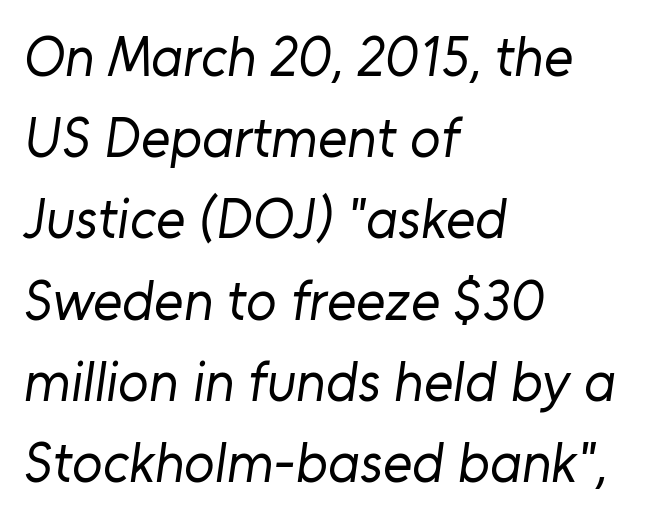
The image shows 56 px regular-weight sans-serif type; set left-aligned, normal line spacing (1.45x), normal letter spacing, not underlined; low stroke contrast and a medium x-height.
